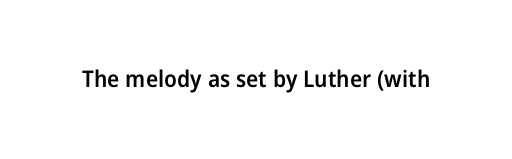
{"italic": "no", "bold": "semi", "underline": "no", "letter_spacing": "normal", "letter_spacing_em": 0.0, "glyph_px": 23}
